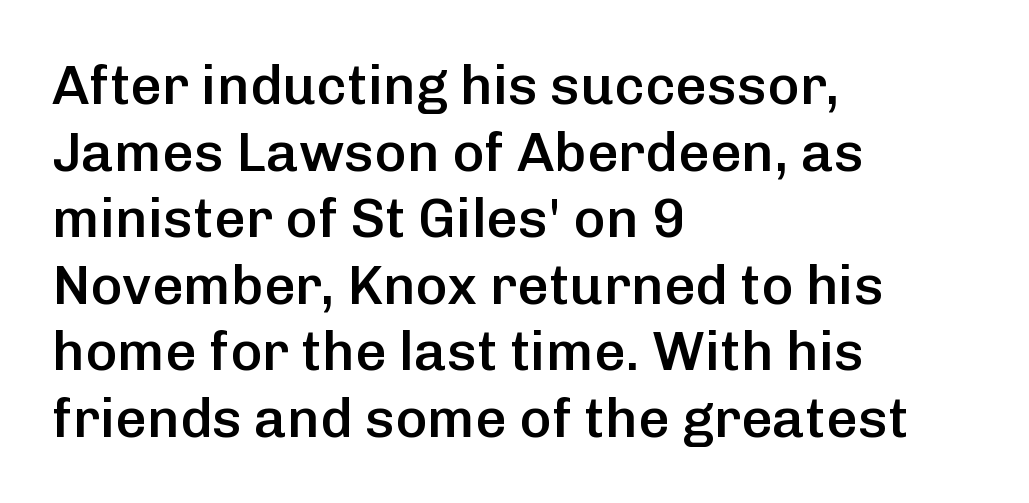
The image shows 55 px semibold sans-serif type, upright; set left-aligned, line spacing 1.21x, normal letter spacing, not underlined; low stroke contrast and a medium x-height.
